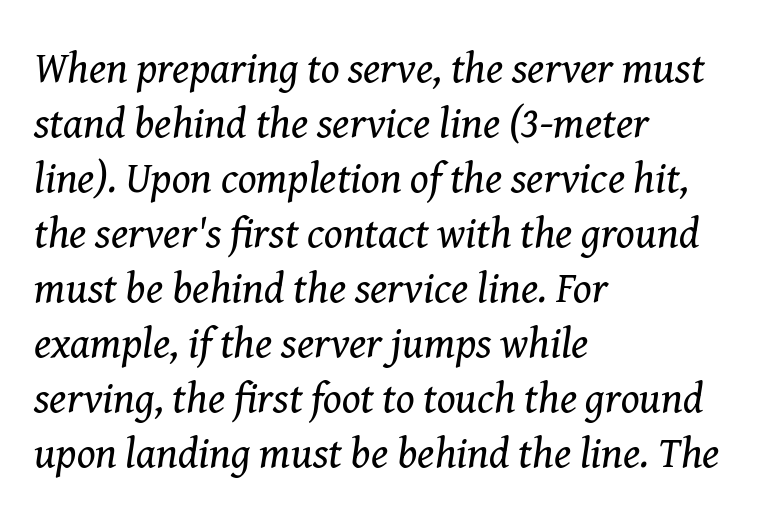
{"serif": "yes", "italic": "yes", "lean": "right", "slant_degrees": 8, "bold": "no", "weight": "regular", "width": "normal", "stroke_contrast": "medium", "x_height": "medium", "monospaced": "no", "underline": "no", "align": "left", "line_spacing": "normal", "line_spacing_ratio": 1.28, "letter_spacing": "normal", "letter_spacing_em": 0.0, "glyph_px": 43}
